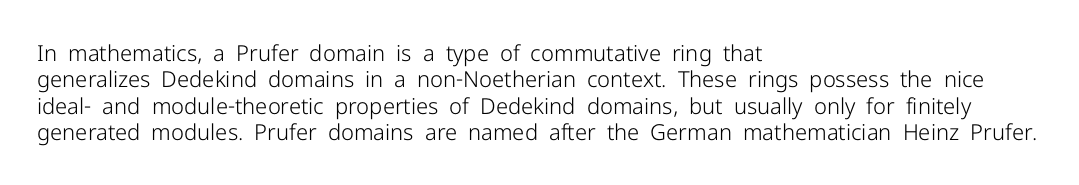
{"italic": "no", "bold": "no", "underline": "no", "align": "left", "line_spacing_ratio": 1.2, "letter_spacing": "normal", "letter_spacing_em": 0.0, "glyph_px": 22}
